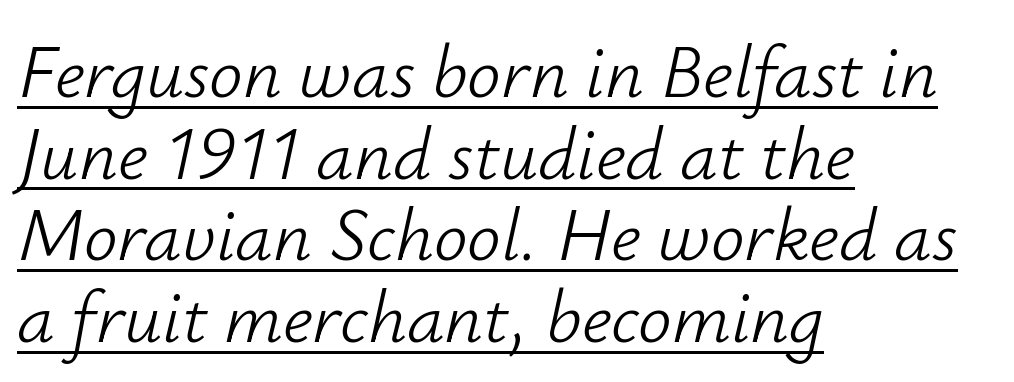
Q: Is the text bold? A: No.
Q: Is the text italic (slanted)? A: Yes, it leans right by about 12 degrees.
Q: Is the text underlined? A: Yes.
Q: How is the paragraph aligned? A: Left-aligned.
Q: Is the spacing between letters normal or unusually wide? A: Normal.
Q: Is the spacing between lines tight, normal or loose? A: Tight.
Q: Width (condensed, normal, or wide)? A: Normal.
Q: Stroke contrast? A: Low.
Q: x-height? A: Small.
Q: Monospaced? A: No.
